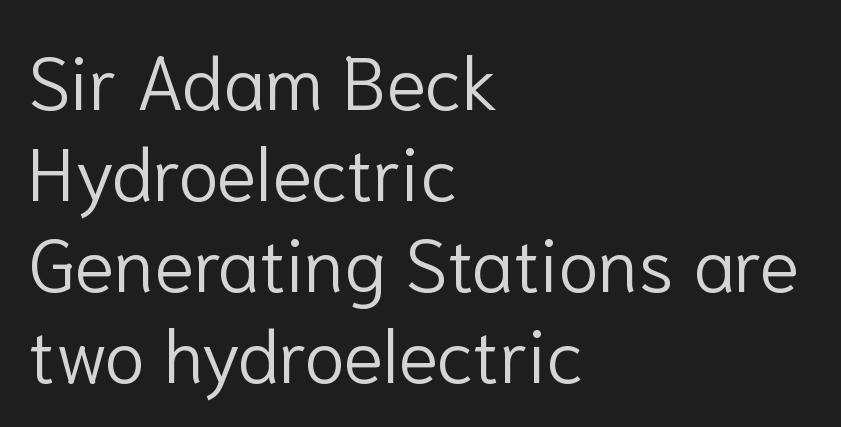
This sample is left-justified, so line endings fall wherever the words run out. This sample has the flowing, uneven cadence of proportional lettering. Letters have the restrained weight of plain body copy at most. Letters rest on an invisible, unmarked baseline. The horizontal fit of the characters is conventional and even.
